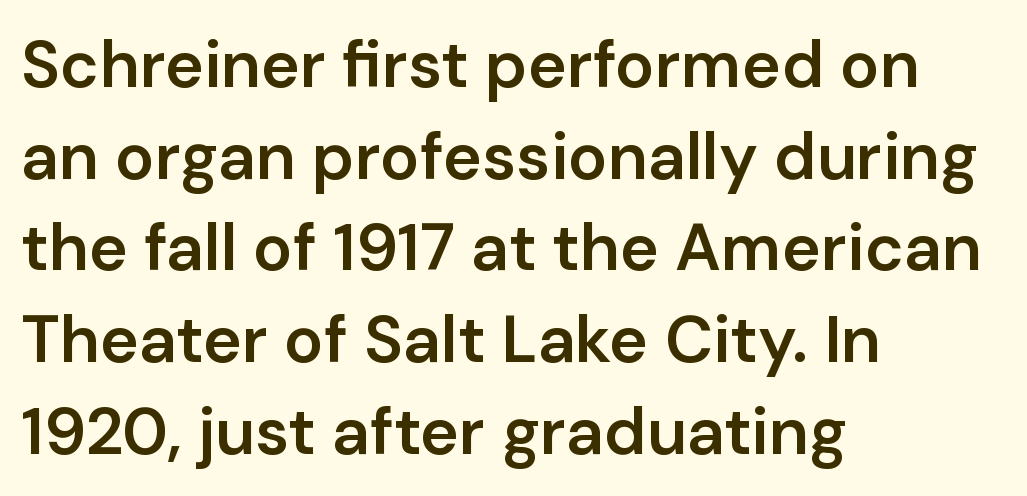
The image shows 66 px semibold sans-serif type, upright; set left-aligned, normal line spacing (1.39x), normal letter spacing, not underlined; low stroke contrast and a medium x-height.
